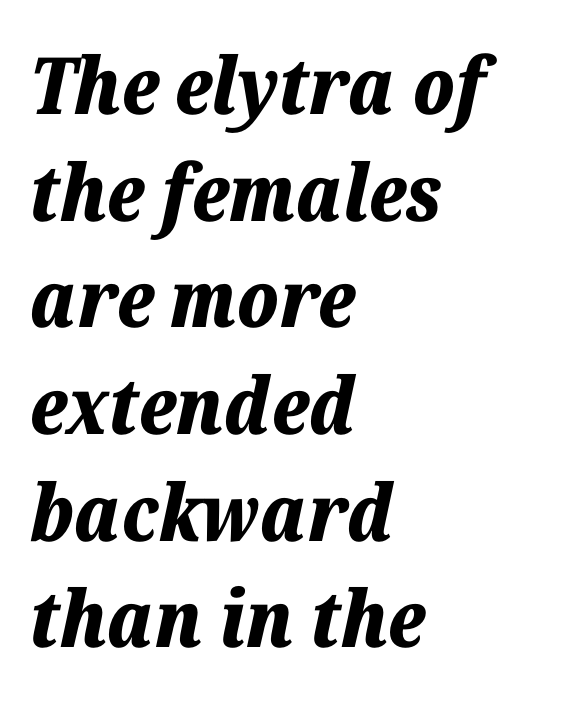
Q: Is the text bold? A: Yes.
Q: Is the text italic (slanted)? A: Yes, it leans right by about 12 degrees.
Q: Is the text underlined? A: No.
Q: How is the paragraph aligned? A: Left-aligned.
Q: Is the spacing between letters normal or unusually wide? A: Normal.
Q: Is the spacing between lines tight, normal or loose? A: Normal.
Q: Width (condensed, normal, or wide)? A: Normal.
Q: Stroke contrast? A: Low.
Q: x-height? A: Medium.
Q: Monospaced? A: No.
